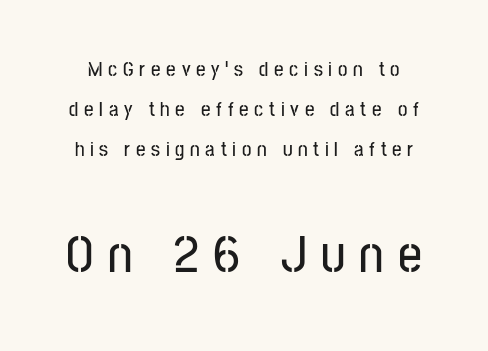
Q: Is the text italic (slanted)? A: No, it is upright.
Q: Is the typeface a serif or a sans-serif typeface? A: Sans-serif.
Q: Is the text underlined? A: No.
Q: Is the spacing between letters normal or unusually wide? A: Unusually wide.
Q: Is the spacing between lines tight, normal or loose? A: Loose.
Q: Which block of text is set in a larger size, the first (top) or the second (bottom)? A: The second (bottom) one.
Q: Width (condensed, normal, or wide)? A: Condensed.
Q: Stroke contrast? A: Low.
Q: x-height? A: Medium.
Q: Monospaced? A: No.
